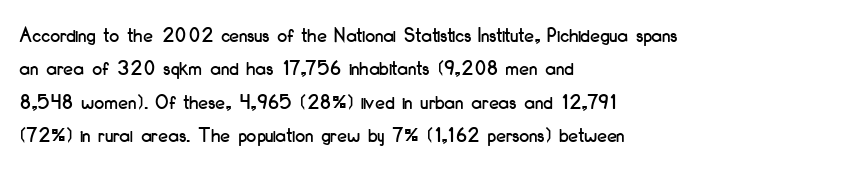
The image shows 22 px text type, upright; set left-aligned, normal line spacing (1.52x), normal letter spacing, not underlined.
